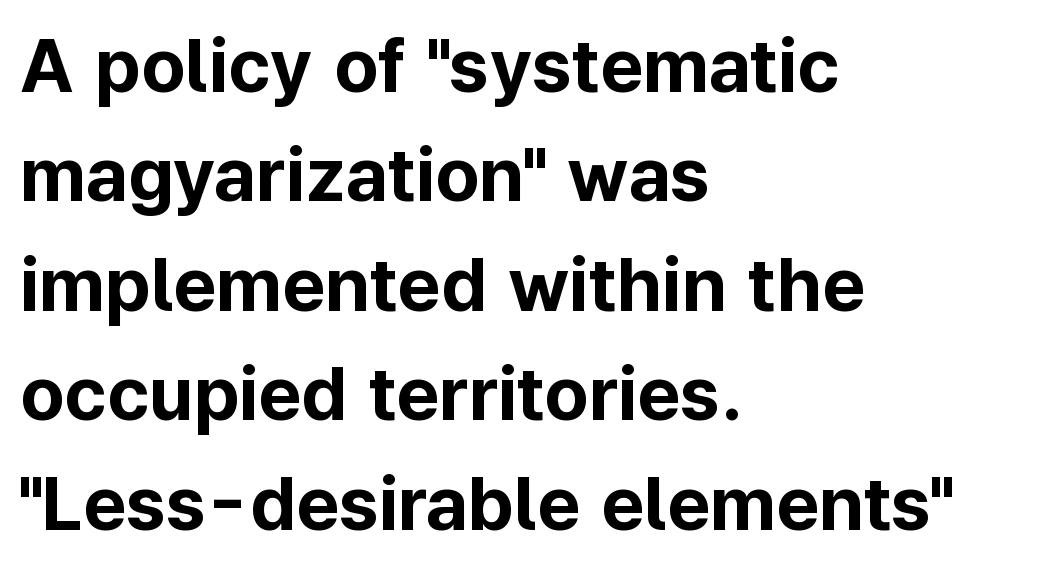
Q: Is the text bold? A: Yes.
Q: Is the text italic (slanted)? A: No, it is upright.
Q: Is the typeface a serif or a sans-serif typeface? A: Sans-serif.
Q: Is the text underlined? A: No.
Q: How is the paragraph aligned? A: Left-aligned.
Q: Is the spacing between letters normal or unusually wide? A: Normal.
Q: Is the spacing between lines tight, normal or loose? A: Normal.
Q: Width (condensed, normal, or wide)? A: Normal.
Q: Stroke contrast? A: Low.
Q: x-height? A: Medium.
Q: Monospaced? A: No.
